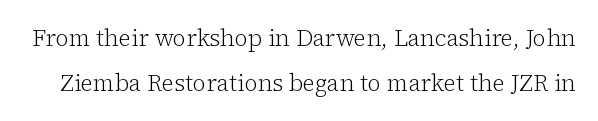
The image shows 23 px text type, upright; set loose line spacing (1.95x), normal letter spacing, not underlined.
